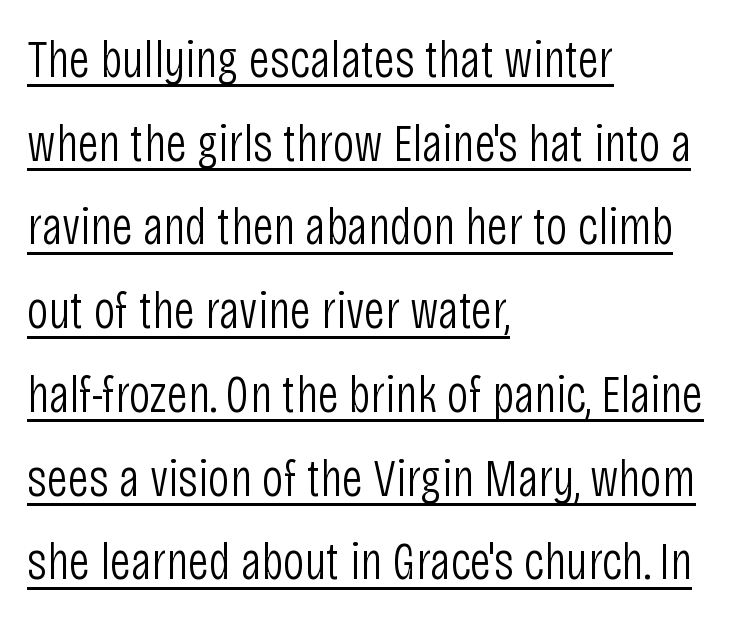
{"serif": "no", "italic": "no", "bold": "no", "weight": "light", "width": "condensed", "stroke_contrast": "low", "x_height": "large", "monospaced": "no", "underline": "yes", "align": "left", "line_spacing": "normal", "line_spacing_ratio": 1.58, "letter_spacing": "normal", "letter_spacing_em": 0.0, "glyph_px": 53}
